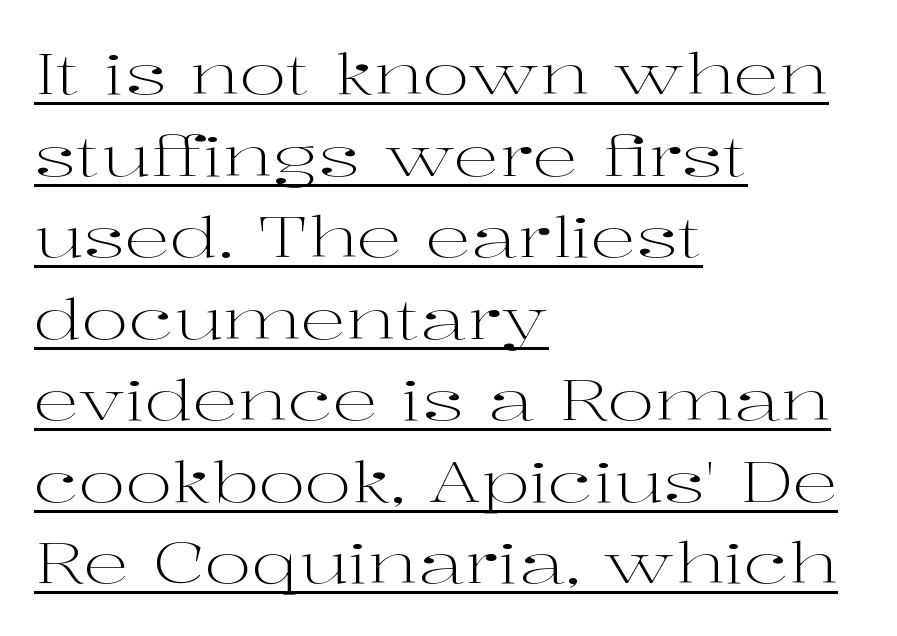
Rows of type keep a routine distance in the vertical direction. Decoration check: the copy is underlined. Characters remain perfectly vertical along every line. Little horizontal feet cap the strokes, marking this as serif type. Is this a fixed-width face? No — the glyphs have proportional, varying widths. Stems and bowls with no extra thickness — not bold.
